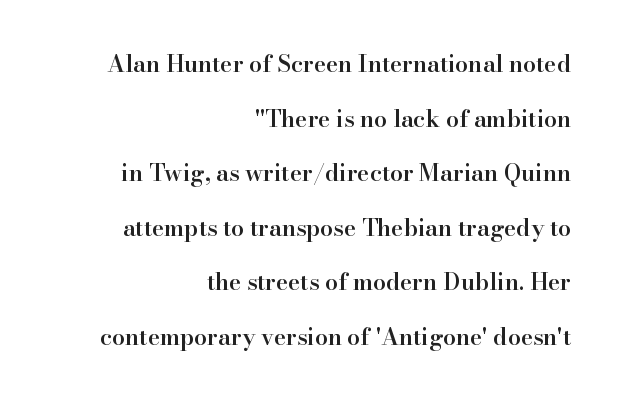
{"italic": "no", "bold": "semi", "underline": "no", "align": "right", "line_spacing": "loose", "line_spacing_ratio": 2.37, "letter_spacing": "normal", "letter_spacing_em": 0.0, "glyph_px": 23}
